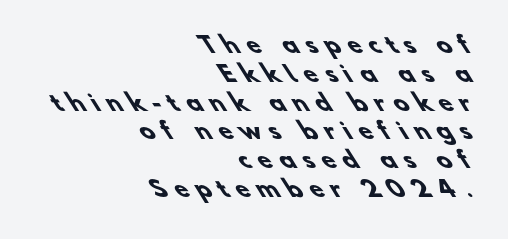
Q: Is the text bold? A: Yes.
Q: Is the text underlined? A: No.
Q: How is the paragraph aligned? A: Right-aligned.
Q: Is the spacing between letters normal or unusually wide? A: Unusually wide.
Q: Is the spacing between lines tight, normal or loose? A: Normal.
